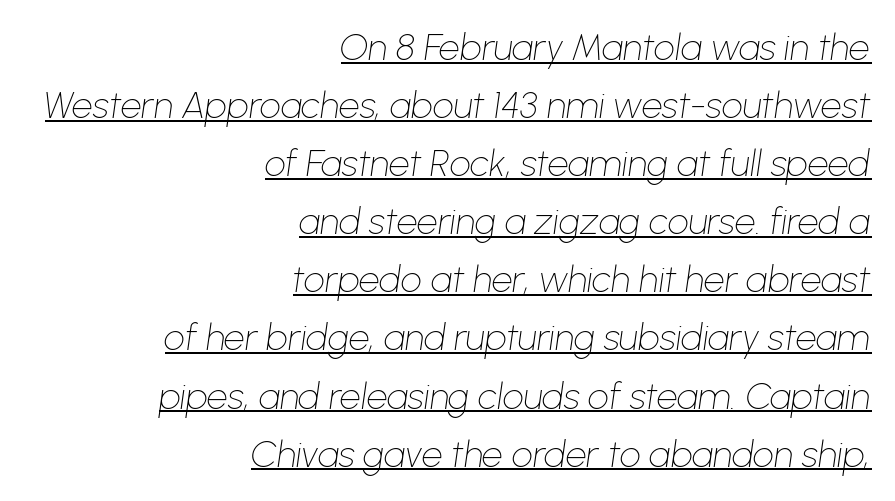
The image shows 37 px thin type, italic (leaning right); set right-aligned, normal line spacing (1.57x), normal letter spacing, underlined; low stroke contrast and a medium x-height.
